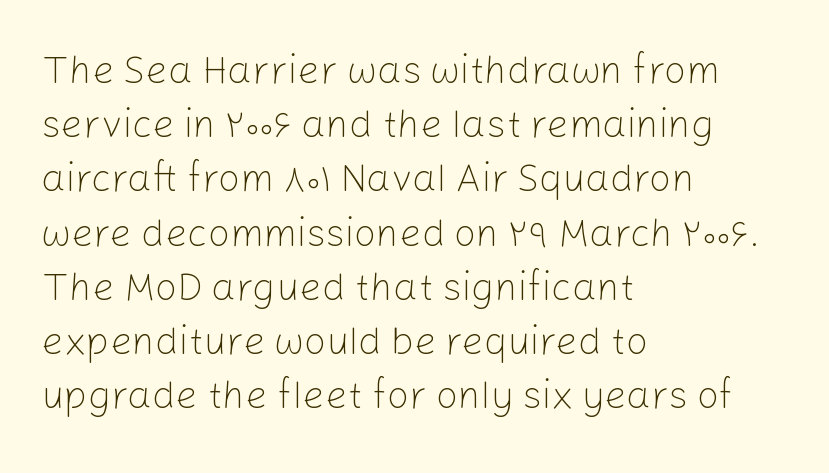
Q: Is the text bold? A: No.
Q: Is the text italic (slanted)? A: No, it is upright.
Q: Is the typeface a serif or a sans-serif typeface? A: Sans-serif.
Q: Is the text underlined? A: No.
Q: How is the paragraph aligned? A: Left-aligned.
Q: Is the spacing between letters normal or unusually wide? A: Normal.
Q: Is the spacing between lines tight, normal or loose? A: Normal.
Q: Width (condensed, normal, or wide)? A: Normal.
Q: Stroke contrast? A: Low.
Q: x-height? A: Medium.
Q: Monospaced? A: No.
